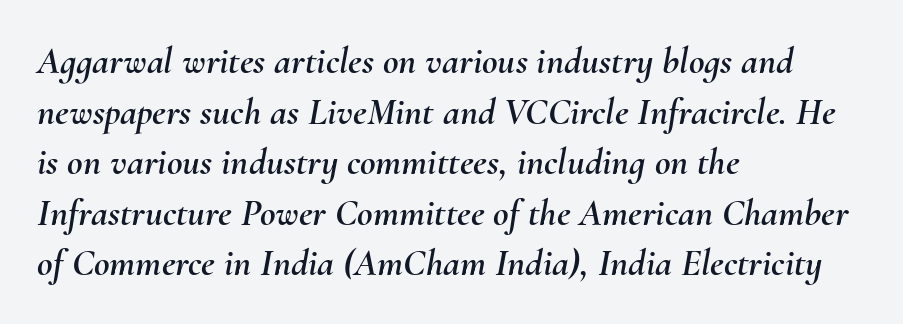
The rendering uses natural spacing where letterforms have individual widths. Short and long lines alike share a common starting point at left. The passage shown is not underscored anywhere. Summary of vertical rhythm: regular, with standard interline spacing.
